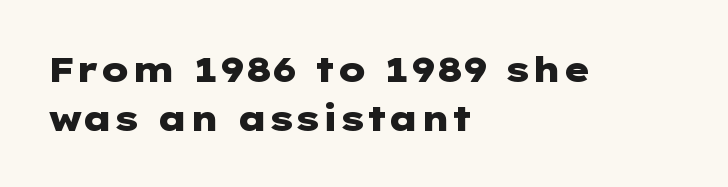
{"serif": "no", "italic": "no", "bold": "yes", "weight": "heavy", "width": "wide", "stroke_contrast": "low", "x_height": "medium", "underline": "no", "align": "left", "line_spacing": "normal", "line_spacing_ratio": 1.4, "letter_spacing": "normal", "letter_spacing_em": 0.0, "glyph_px": 35}
